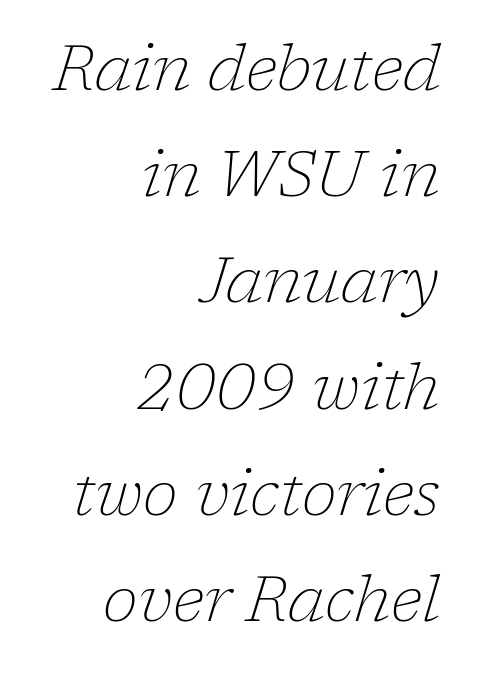
Letters rest on an invisible, unmarked baseline. In CSS terms this would be text-align: right. This sample uses plain, unmodified letter spacing. The letters advance in unequal steps, a hallmark of proportional type. If you drew a line through each stem, it would be angled. Whoever set this chose a conventional vertical rhythm.
